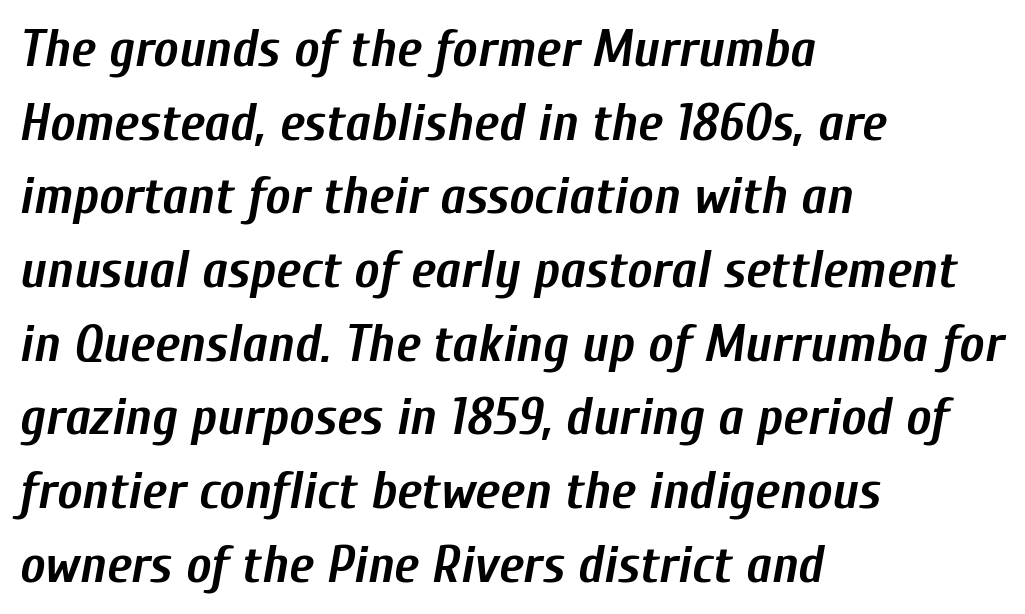
{"italic": "yes", "lean": "right", "slant_degrees": 10, "bold": "yes", "weight": "semibold", "width": "condensed", "stroke_contrast": "low", "x_height": "medium", "monospaced": "no", "underline": "no", "align": "left", "line_spacing": "normal", "line_spacing_ratio": 1.39, "letter_spacing": "normal", "letter_spacing_em": 0.0, "glyph_px": 53}
